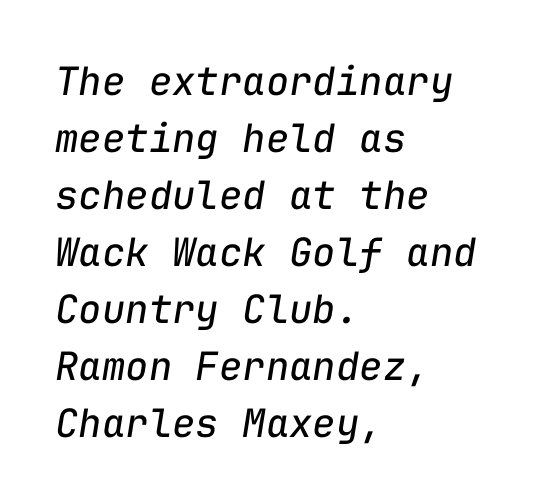
{"italic": "yes", "lean": "right", "slant_degrees": 9, "bold": "no", "weight": "regular", "width": "normal", "stroke_contrast": "low", "x_height": "medium", "monospaced": "yes", "underline": "no", "align": "left", "line_spacing": "normal", "line_spacing_ratio": 1.46, "letter_spacing": "normal", "letter_spacing_em": 0.0, "glyph_px": 39}
